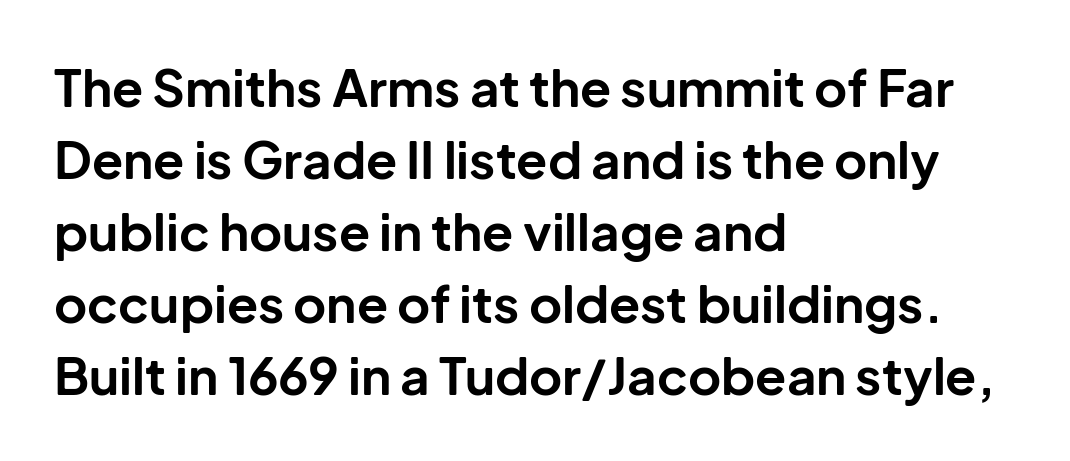
{"serif": "no", "italic": "no", "bold": "yes", "weight": "bold", "width": "normal", "stroke_contrast": "low", "x_height": "medium", "monospaced": "no", "underline": "no", "align": "left", "line_spacing": "normal", "line_spacing_ratio": 1.41, "letter_spacing": "normal", "letter_spacing_em": 0.0, "glyph_px": 51}
